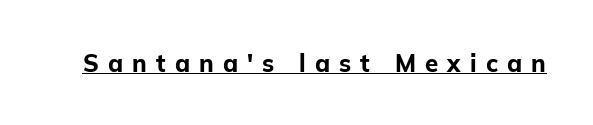
Q: Is the text bold? A: Yes.
Q: Is the text italic (slanted)? A: No, it is upright.
Q: Is the text underlined? A: Yes.
Q: Is the spacing between letters normal or unusually wide? A: Unusually wide.
